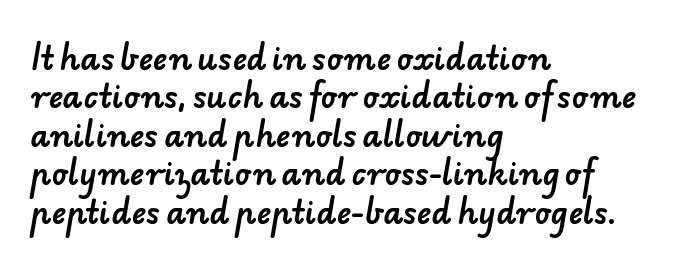
Q: Is the typeface a serif or a sans-serif typeface? A: Sans-serif.
Q: Is the text underlined? A: No.
Q: How is the paragraph aligned? A: Left-aligned.
Q: Is the spacing between letters normal or unusually wide? A: Normal.
Q: Width (condensed, normal, or wide)? A: Normal.
Q: Stroke contrast? A: Low.
Q: x-height? A: Small.
Q: Monospaced? A: No.
